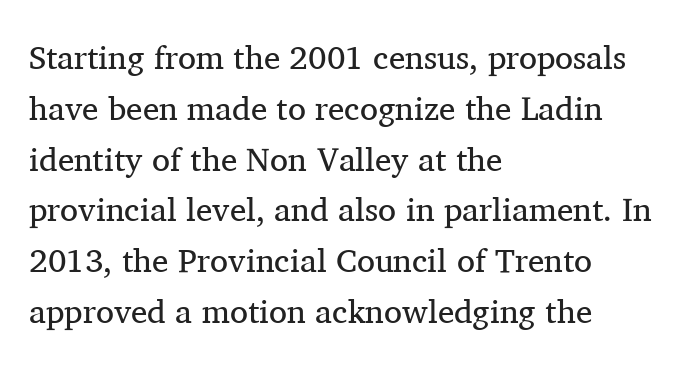
Q: Is the text bold? A: No.
Q: Is the text italic (slanted)? A: No, it is upright.
Q: Is the typeface a serif or a sans-serif typeface? A: Serif.
Q: Is the text underlined? A: No.
Q: How is the paragraph aligned? A: Left-aligned.
Q: Is the spacing between letters normal or unusually wide? A: Normal.
Q: Is the spacing between lines tight, normal or loose? A: Normal.
Q: Width (condensed, normal, or wide)? A: Normal.
Q: Stroke contrast? A: Medium.
Q: x-height? A: Medium.
Q: Monospaced? A: No.
